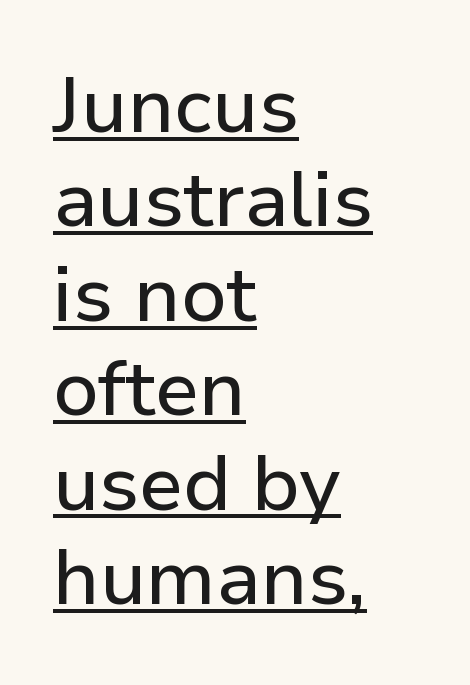
{"serif": "no", "italic": "no", "width": "normal", "stroke_contrast": "low", "x_height": "medium", "monospaced": "no", "underline": "yes", "align": "left", "line_spacing_ratio": 1.21, "letter_spacing": "normal", "letter_spacing_em": 0.0, "glyph_px": 78}
